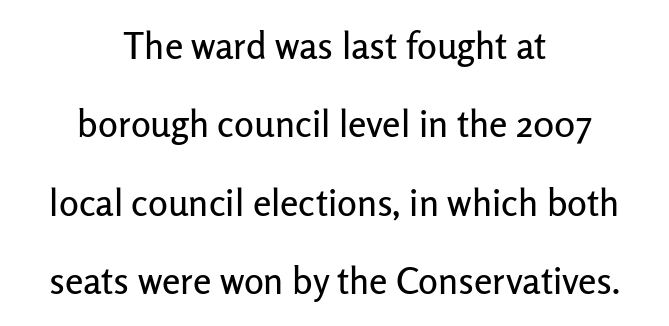
{"serif": "no", "italic": "no", "width": "normal", "stroke_contrast": "low", "x_height": "medium", "monospaced": "no", "underline": "no", "align": "center", "line_spacing": "loose", "line_spacing_ratio": 2.12, "letter_spacing": "normal", "letter_spacing_em": 0.0, "glyph_px": 37}
